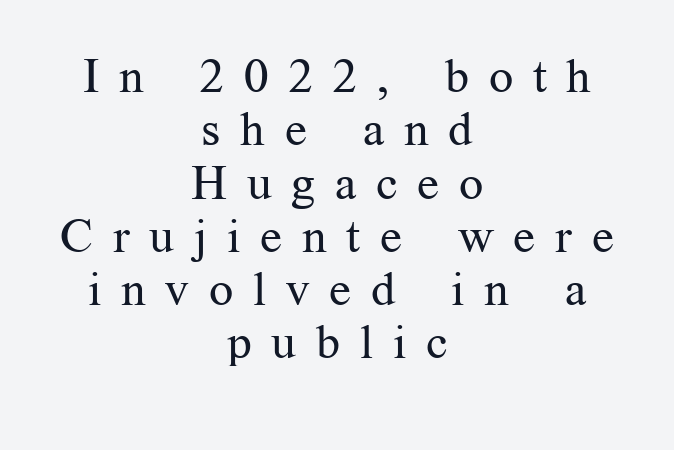
The image shows 48 px regular-weight serif type, upright; set centered, tight line spacing (1.11x), unusually wide letter spacing (+0.41 em), not underlined; medium stroke contrast and a medium x-height.
